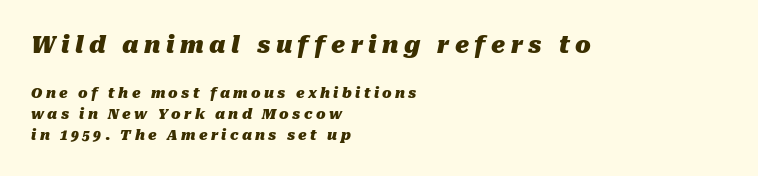
Q: Is the text bold? A: Yes.
Q: Is the text italic (slanted)? A: Yes, it leans right by about 10 degrees.
Q: Is the text underlined? A: No.
Q: How is the paragraph aligned? A: Left-aligned.
Q: Is the spacing between letters normal or unusually wide? A: Unusually wide.
Q: Is the spacing between lines tight, normal or loose? A: Normal.
Q: Which block of text is set in a larger size, the first (top) or the second (bottom)? A: The first (top) one.
